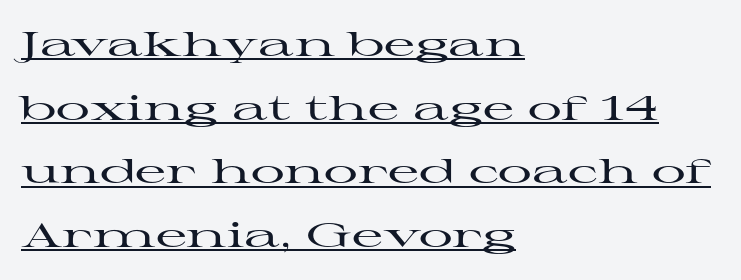
A typesetter would call this proportional, since set widths differ per character. The gaps between neighbouring characters are ordinary and unremarkable. The letters carry serifs — small finishing strokes at the ends of their stems. Where is the straight margin? On the left. A roman cut, with each character standing at attention. The glyphs are accompanied by a horizontal stroke just below them.
